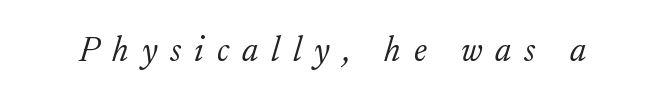
The image shows 35 px light serif type, italic (leaning right); set unusually wide letter spacing (+0.37 em), not underlined; low stroke contrast and a small x-height.
